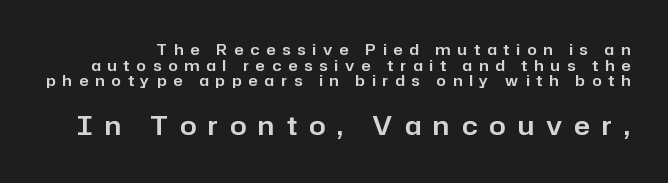
{"italic": "no", "underline": "no", "line_spacing": "tight", "line_spacing_ratio": 1.05, "letter_spacing": "wide", "letter_spacing_em": 0.47, "larger_block": "second", "size_ratio": 1.73, "glyph_px": 26}
